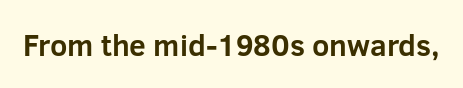
Q: Is the text bold? A: Yes.
Q: Is the text italic (slanted)? A: No, it is upright.
Q: Is the typeface a serif or a sans-serif typeface? A: Sans-serif.
Q: Is the text underlined? A: No.
Q: Is the spacing between letters normal or unusually wide? A: Normal.
Q: Width (condensed, normal, or wide)? A: Normal.
Q: Stroke contrast? A: Low.
Q: x-height? A: Medium.
Q: Monospaced? A: No.
